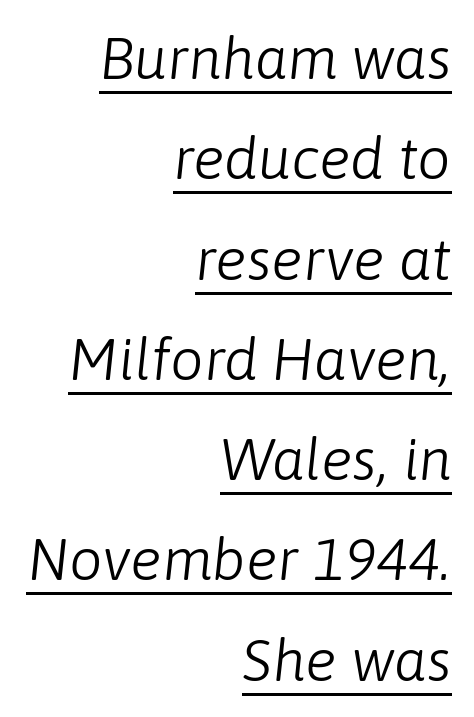
Q: Is the text bold? A: No.
Q: Is the text italic (slanted)? A: Yes, it leans right by about 6 degrees.
Q: Is the text underlined? A: Yes.
Q: How is the paragraph aligned? A: Right-aligned.
Q: Is the spacing between letters normal or unusually wide? A: Normal.
Q: Is the spacing between lines tight, normal or loose? A: Normal.
Q: Width (condensed, normal, or wide)? A: Normal.
Q: Stroke contrast? A: Low.
Q: x-height? A: Medium.
Q: Monospaced? A: No.
